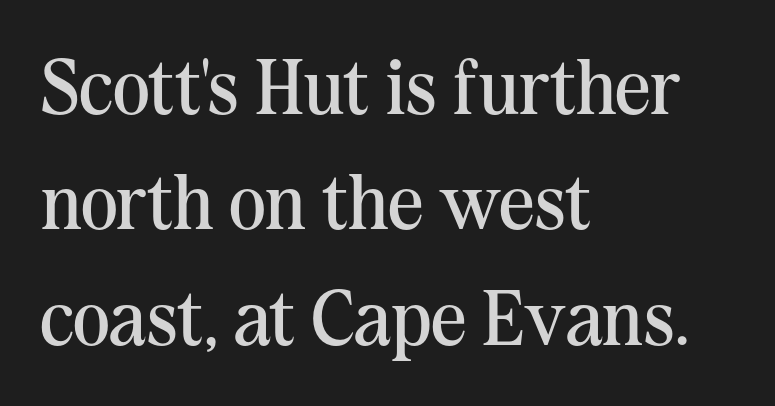
Q: Is the text bold? A: No.
Q: Is the text italic (slanted)? A: No, it is upright.
Q: Is the typeface a serif or a sans-serif typeface? A: Serif.
Q: Is the text underlined? A: No.
Q: How is the paragraph aligned? A: Left-aligned.
Q: Is the spacing between letters normal or unusually wide? A: Normal.
Q: Is the spacing between lines tight, normal or loose? A: Normal.
Q: Width (condensed, normal, or wide)? A: Normal.
Q: Stroke contrast? A: Medium.
Q: x-height? A: Medium.
Q: Monospaced? A: No.
